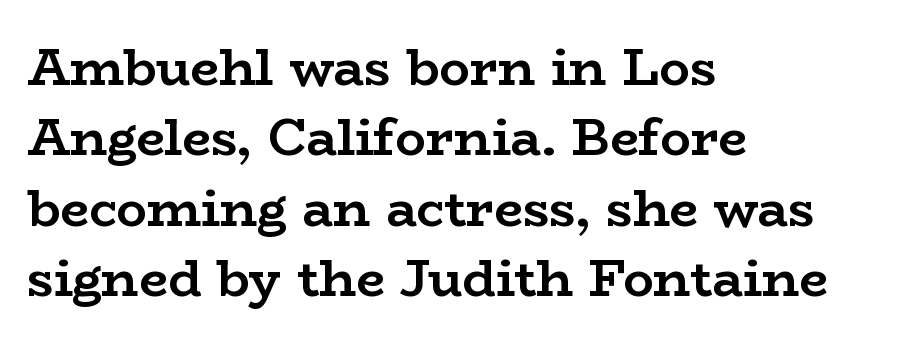
Q: Is the text bold? A: Yes.
Q: Is the text italic (slanted)? A: No, it is upright.
Q: Is the typeface a serif or a sans-serif typeface? A: Serif.
Q: Is the text underlined? A: No.
Q: How is the paragraph aligned? A: Left-aligned.
Q: Is the spacing between letters normal or unusually wide? A: Normal.
Q: Is the spacing between lines tight, normal or loose? A: Normal.
Q: Width (condensed, normal, or wide)? A: Wide.
Q: Stroke contrast? A: Low.
Q: x-height? A: Medium.
Q: Monospaced? A: No.
